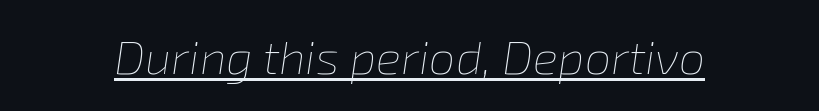
Q: Is the text bold? A: No.
Q: Is the text italic (slanted)? A: Yes, it leans right by about 8 degrees.
Q: Is the text underlined? A: Yes.
Q: Is the spacing between letters normal or unusually wide? A: Normal.
Q: Width (condensed, normal, or wide)? A: Normal.
Q: Stroke contrast? A: Low.
Q: x-height? A: Medium.
Q: Monospaced? A: No.
